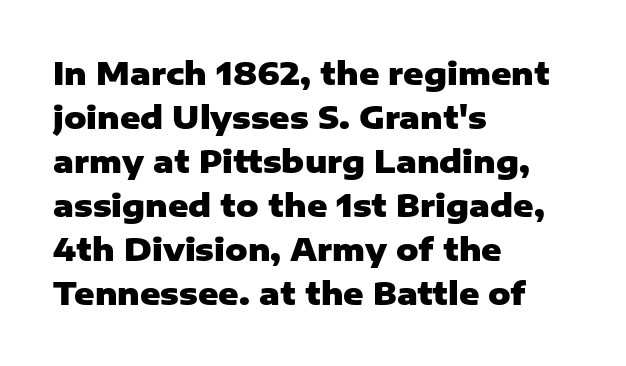
Bold? Absolutely — the strokes are thick and heavy. It's the straight-up-and-down kind of type. The letters carry no serifs — their stems end cleanly without finishing strokes. Honestly, the row spacing looks completely unremarkable. Looks like regular typesetting: each glyph gets only the width it needs.
